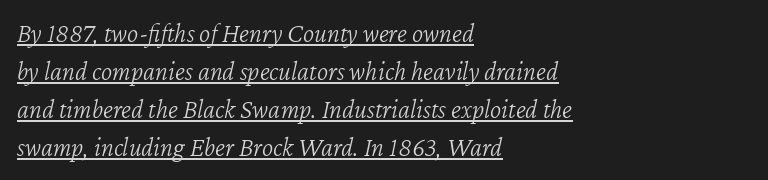
{"italic": "yes", "lean": "right", "slant_degrees": 12, "bold": "no", "underline": "yes", "align": "left", "line_spacing": "normal", "line_spacing_ratio": 1.41, "letter_spacing": "normal", "letter_spacing_em": 0.0, "glyph_px": 27}
